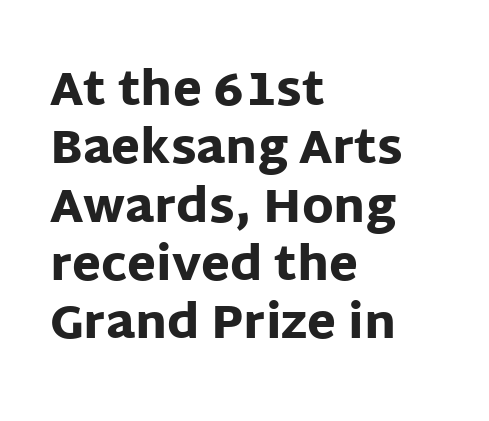
Do the letters lean? They stand straight. The paragraph shown leans on its left margin. This is sans-serif lettering, the kind often seen on screens and signage. Varying glyph widths throughout — classic text-font behaviour.
